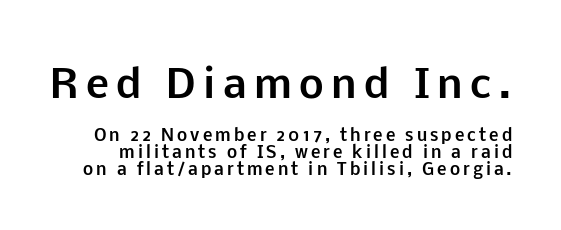
{"serif": "no", "italic": "no", "bold": "yes", "weight": "bold", "width": "normal", "stroke_contrast": "low", "x_height": "medium", "monospaced": "no", "underline": "no", "line_spacing": "tight", "line_spacing_ratio": 1.05, "larger_block": "first", "size_ratio": 2.44, "glyph_px": 39}
